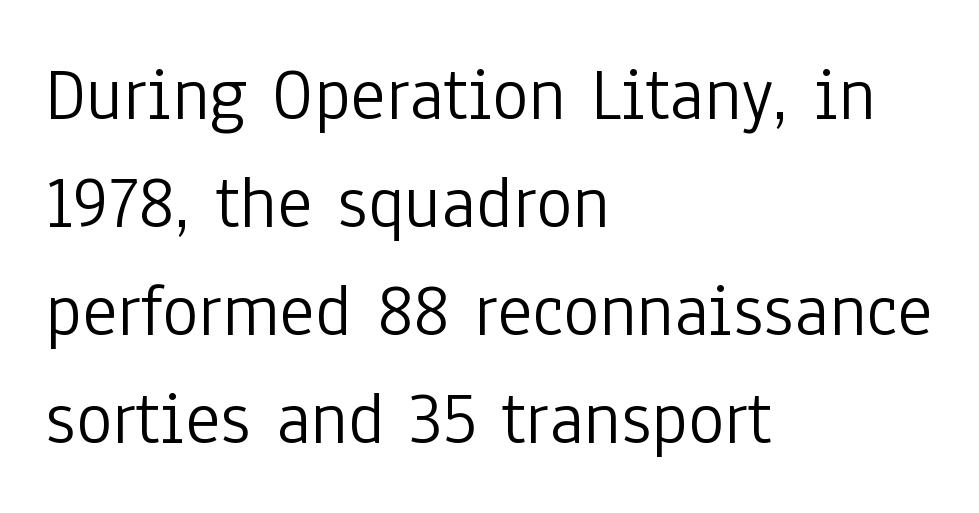
Q: Is the text bold? A: No.
Q: Is the text italic (slanted)? A: No, it is upright.
Q: Is the typeface a serif or a sans-serif typeface? A: Sans-serif.
Q: Is the text underlined? A: No.
Q: How is the paragraph aligned? A: Left-aligned.
Q: Is the spacing between letters normal or unusually wide? A: Normal.
Q: Is the spacing between lines tight, normal or loose? A: Normal.
Q: Width (condensed, normal, or wide)? A: Condensed.
Q: Stroke contrast? A: Low.
Q: x-height? A: Medium.
Q: Monospaced? A: No.
